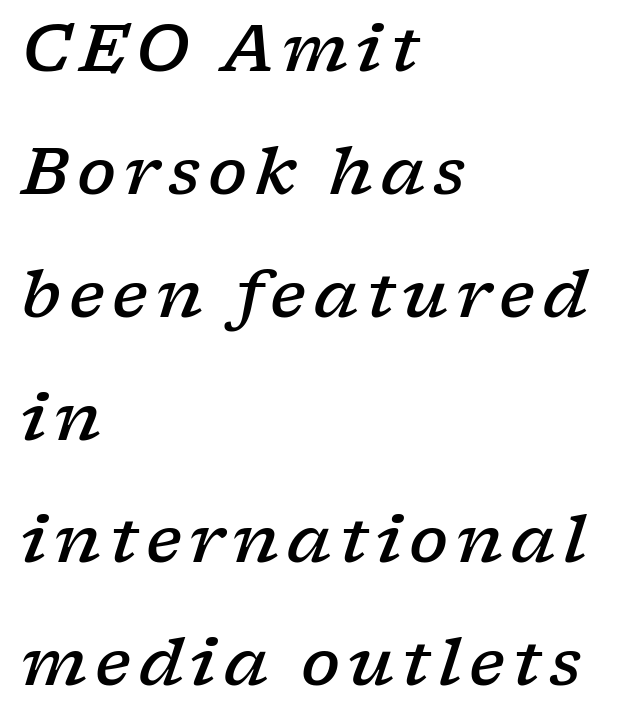
Q: Is the text bold? A: Semi-bold.
Q: Is the text italic (slanted)? A: Yes, it leans right by about 17 degrees.
Q: Is the typeface a serif or a sans-serif typeface? A: Serif.
Q: Is the text underlined? A: No.
Q: How is the paragraph aligned? A: Left-aligned.
Q: Width (condensed, normal, or wide)? A: Wide.
Q: Stroke contrast? A: Low.
Q: x-height? A: Medium.
Q: Monospaced? A: No.
